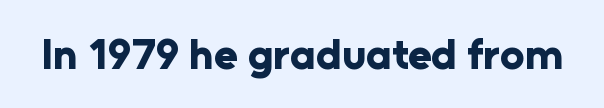
I'd call this a sans setting — the letters go barefoot. It's the straight-up-and-down kind of type. This rendering leaves character spacing at its baseline value. The face used here is proportionally spaced, like ordinary book or web type. Heft: maximum for text — a bold. Clear beneath every line of the passage.
